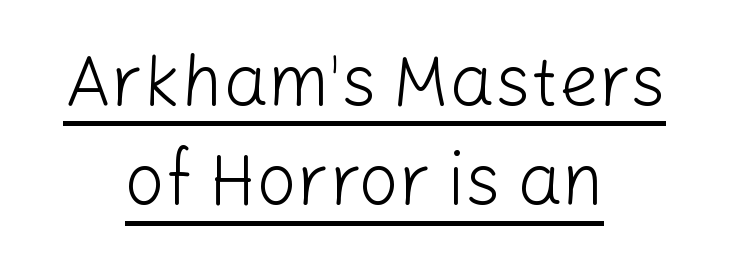
{"serif": "no", "italic": "no", "bold": "no", "weight": "light", "width": "normal", "stroke_contrast": "low", "x_height": "medium", "monospaced": "no", "underline": "yes", "align": "center", "line_spacing": "normal", "line_spacing_ratio": 1.4, "letter_spacing": "normal", "letter_spacing_em": 0.0, "glyph_px": 71}
